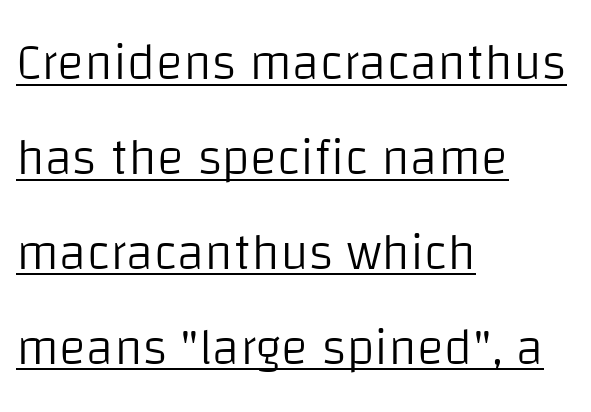
{"serif": "no", "italic": "no", "bold": "no", "weight": "light", "width": "normal", "stroke_contrast": "low", "x_height": "large", "monospaced": "no", "underline": "yes", "align": "left", "line_spacing_ratio": 1.86, "letter_spacing": "normal", "letter_spacing_em": 0.0, "glyph_px": 51}
